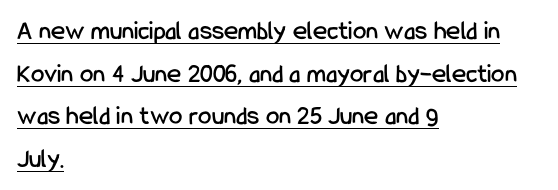
The image shows 27 px text type, upright; set left-aligned, normal line spacing (1.58x), normal letter spacing, underlined.
